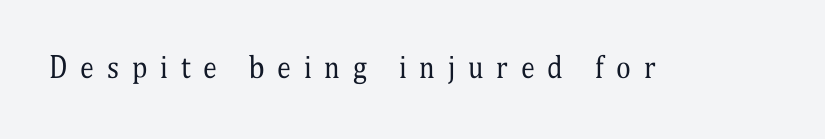
Beneath every word, the page is bare. Designer's note — italics off, roman on. Glyph-to-glyph distance is far greater than everyday printed text. Yep, those are serifs on the letters. Weight class: somewhere from thin through regular.
